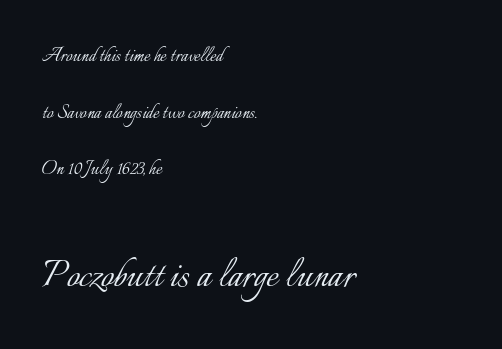
Q: Is the text bold? A: No.
Q: Is the text italic (slanted)? A: Yes.
Q: Is the text underlined? A: No.
Q: How is the paragraph aligned? A: Left-aligned.
Q: Is the spacing between letters normal or unusually wide? A: Normal.
Q: Is the spacing between lines tight, normal or loose? A: Loose.
Q: Which block of text is set in a larger size, the first (top) or the second (bottom)? A: The second (bottom) one.
Q: Width (condensed, normal, or wide)? A: Normal.
Q: Stroke contrast? A: Low.
Q: x-height? A: Small.
Q: Monospaced? A: No.
